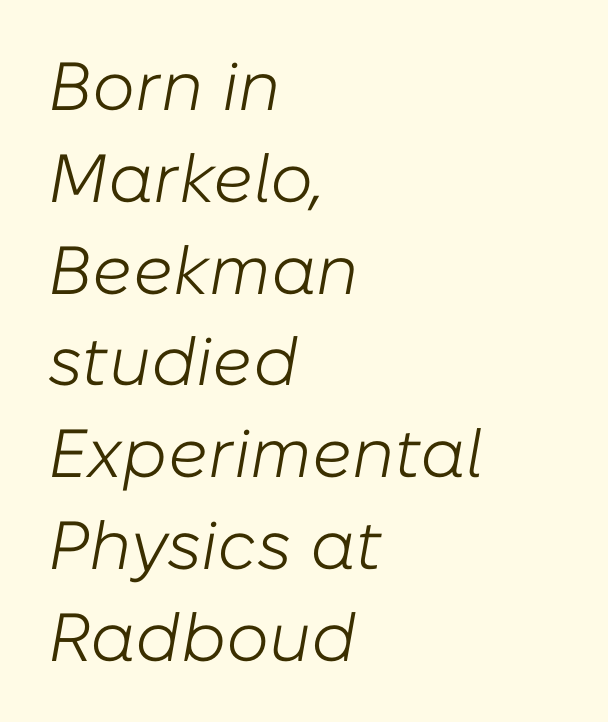
Q: Is the text bold? A: No.
Q: Is the text italic (slanted)? A: Yes, it leans right by about 10 degrees.
Q: Is the text underlined? A: No.
Q: How is the paragraph aligned? A: Left-aligned.
Q: Is the spacing between letters normal or unusually wide? A: Normal.
Q: Is the spacing between lines tight, normal or loose? A: Normal.
Q: Width (condensed, normal, or wide)? A: Normal.
Q: Stroke contrast? A: Low.
Q: x-height? A: Medium.
Q: Monospaced? A: No.
